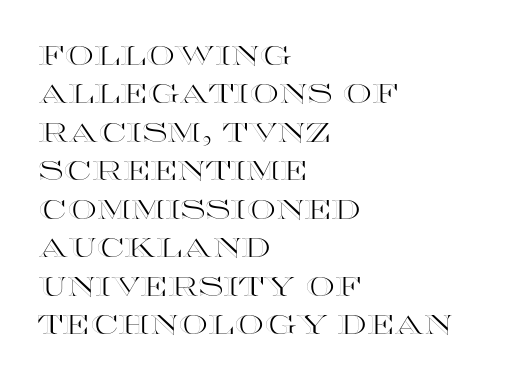
These lines keep a tight, regular rhythm from letter to letter. A student would call this left alignment; a typographer would say flush left, rag right. Descenders are the only things crossing below the line. Evenly set lines give the paragraph a standard silhouette. Ordinary non-slanted type is in use.
